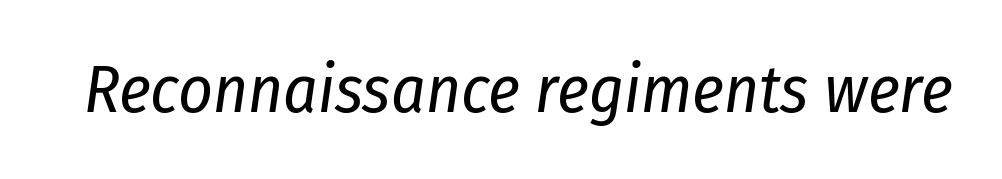
The image shows 67 px regular-weight, condensed type, italic (leaning right); set normal letter spacing, not underlined; low stroke contrast and a medium x-height.
